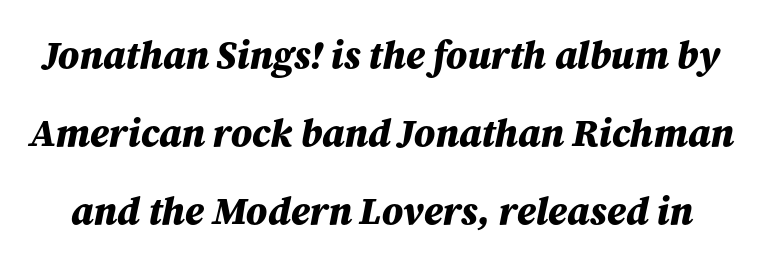
Q: Is the text bold? A: Yes.
Q: Is the text italic (slanted)? A: Yes, it leans right by about 12 degrees.
Q: Is the text underlined? A: No.
Q: Is the spacing between letters normal or unusually wide? A: Normal.
Q: Is the spacing between lines tight, normal or loose? A: Loose.
Q: Width (condensed, normal, or wide)? A: Normal.
Q: Stroke contrast? A: Medium.
Q: x-height? A: Medium.
Q: Monospaced? A: No.
